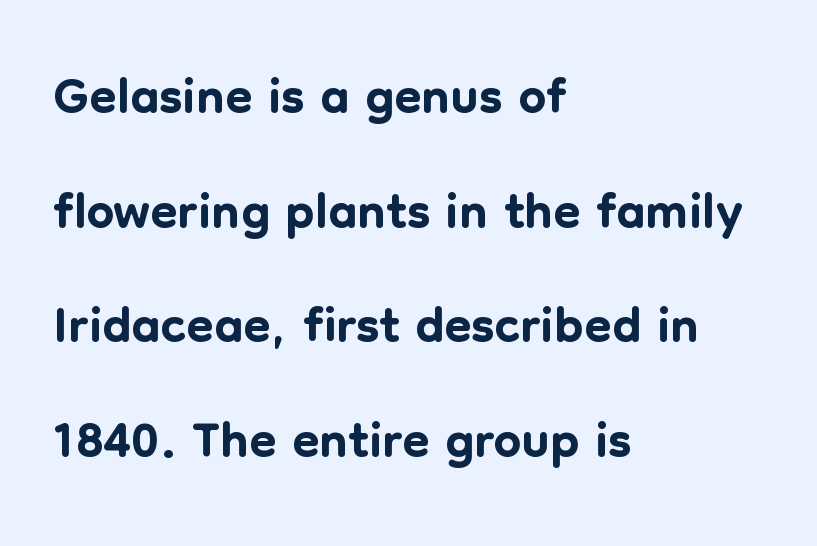
{"serif": "no", "italic": "no", "width": "normal", "stroke_contrast": "low", "x_height": "medium", "monospaced": "no", "underline": "no", "align": "left", "line_spacing": "normal", "line_spacing_ratio": 1.45, "letter_spacing": "normal", "letter_spacing_em": 0.0, "glyph_px": 79}
